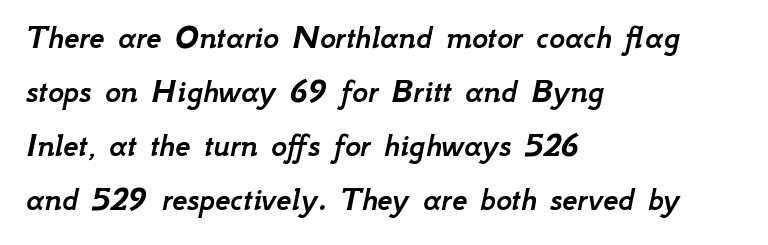
{"italic": "yes", "lean": "right", "slant_degrees": 12, "width": "normal", "stroke_contrast": "low", "x_height": "small", "monospaced": "no", "underline": "no", "align": "left", "line_spacing": "normal", "line_spacing_ratio": 1.59, "letter_spacing": "normal", "letter_spacing_em": 0.0, "glyph_px": 34}
